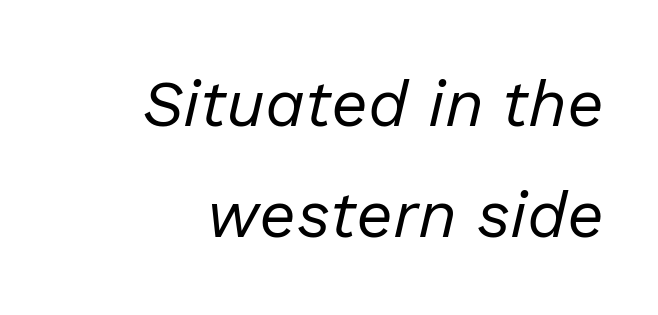
Q: Is the text bold? A: No.
Q: Is the text italic (slanted)? A: Yes, it leans right by about 13 degrees.
Q: Is the text underlined? A: No.
Q: How is the paragraph aligned? A: Right-aligned.
Q: Is the spacing between letters normal or unusually wide? A: Normal.
Q: Width (condensed, normal, or wide)? A: Normal.
Q: Stroke contrast? A: Low.
Q: x-height? A: Medium.
Q: Monospaced? A: No.
